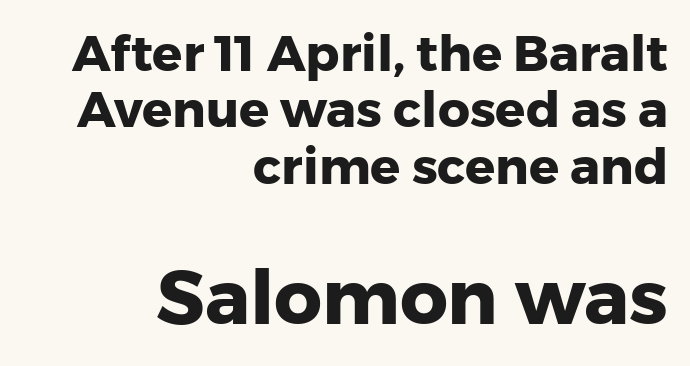
Q: Is the text bold? A: Yes.
Q: Is the text italic (slanted)? A: No, it is upright.
Q: Is the typeface a serif or a sans-serif typeface? A: Sans-serif.
Q: Is the text underlined? A: No.
Q: How is the paragraph aligned? A: Right-aligned.
Q: Is the spacing between letters normal or unusually wide? A: Normal.
Q: Is the spacing between lines tight, normal or loose? A: Tight.
Q: Which block of text is set in a larger size, the first (top) or the second (bottom)? A: The second (bottom) one.
Q: Width (condensed, normal, or wide)? A: Normal.
Q: Stroke contrast? A: Low.
Q: x-height? A: Medium.
Q: Monospaced? A: No.
